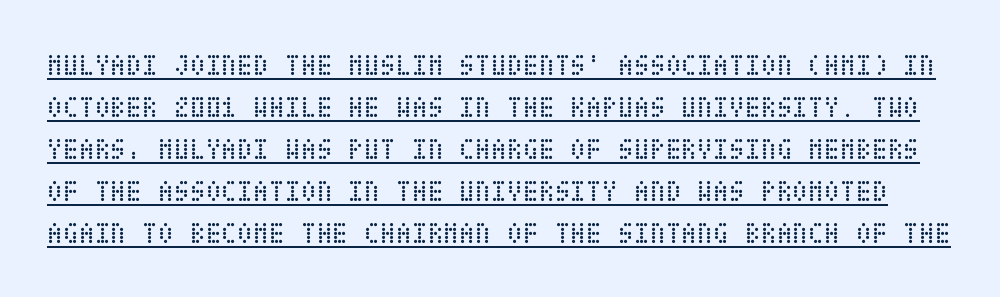
{"italic": "no", "bold": "no", "weight": "regular", "width": "condensed", "stroke_contrast": "low", "x_height": "large", "underline": "yes", "line_spacing": "normal", "line_spacing_ratio": 1.45, "letter_spacing": "normal", "letter_spacing_em": 0.0, "glyph_px": 29}
